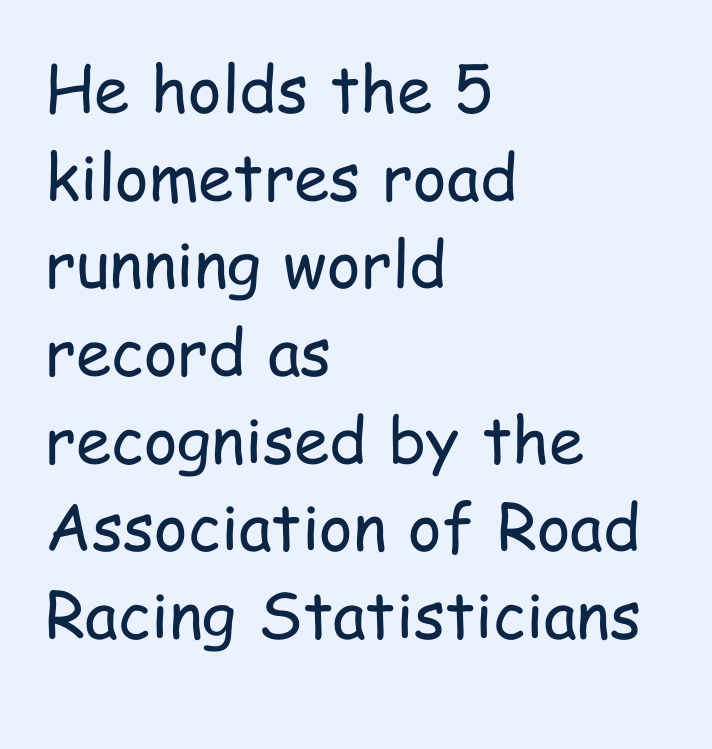
The rendering shows plain stroke endings on the letterforms — a sans-serif design. Character widths vary here, with narrow letters taking less room than wide ones. The lettering holds an erect, upright posture throughout. The gaps between neighbouring characters are ordinary and unremarkable. Only glyphs here, with clear space below each row.
